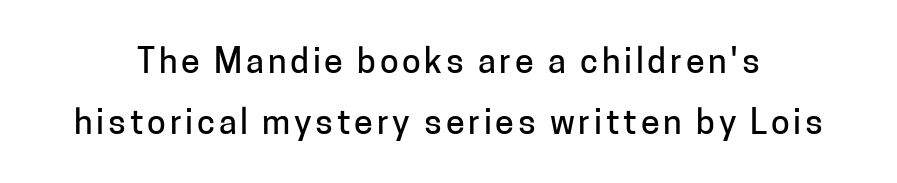
Q: Is the text italic (slanted)? A: No, it is upright.
Q: Is the typeface a serif or a sans-serif typeface? A: Sans-serif.
Q: Is the text underlined? A: No.
Q: Width (condensed, normal, or wide)? A: Normal.
Q: Stroke contrast? A: Low.
Q: x-height? A: Medium.
Q: Monospaced? A: No.
